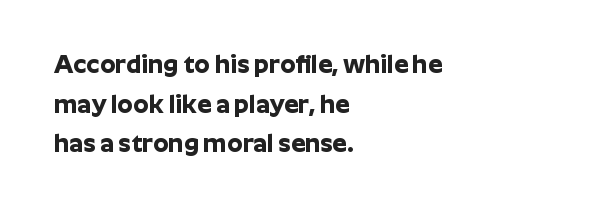
The image shows 25 px bold type, upright; set left-aligned, normal line spacing (1.59x), normal letter spacing, not underlined.
